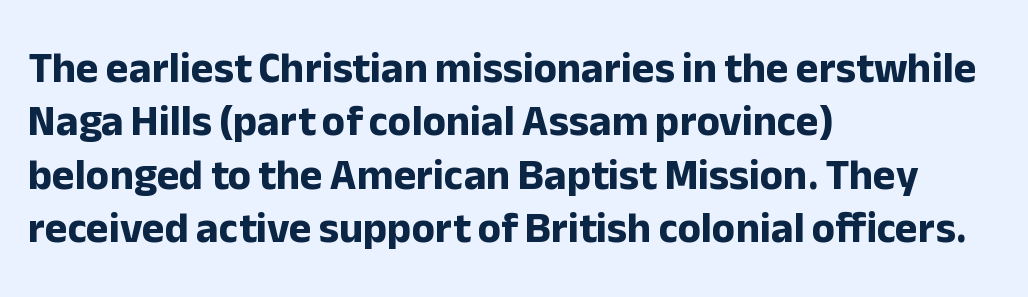
The characters display no serif detailing; their extremities are plain. No italicization has been applied; the sample stays upright. Heavy-handed strokes throughout: this text is bold. The face used here is proportionally spaced, like ordinary book or web type. Anything drawn beneath the words? Only blank space.
